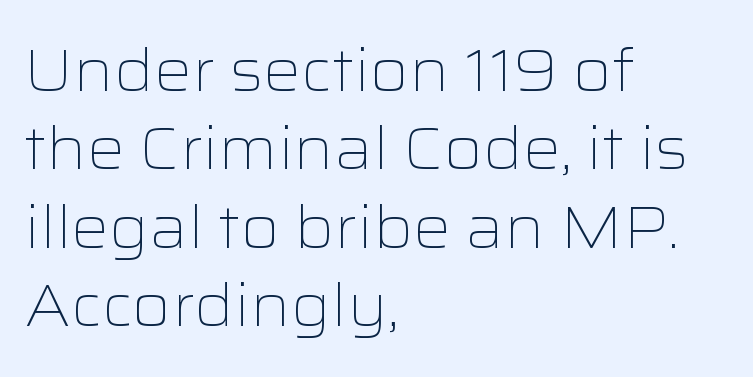
{"serif": "no", "italic": "no", "bold": "no", "weight": "light", "width": "wide", "stroke_contrast": "low", "x_height": "medium", "monospaced": "no", "underline": "no", "align": "left", "line_spacing": "normal", "line_spacing_ratio": 1.33, "letter_spacing": "normal", "letter_spacing_em": 0.0, "glyph_px": 59}
